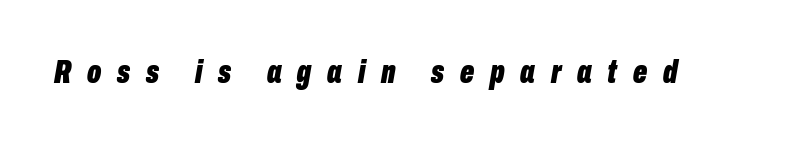
Q: Is the text bold? A: Yes.
Q: Is the text italic (slanted)? A: Yes, it leans right by about 10 degrees.
Q: Is the text underlined? A: No.
Q: Is the spacing between letters normal or unusually wide? A: Unusually wide.
Q: Width (condensed, normal, or wide)? A: Condensed.
Q: Stroke contrast? A: Low.
Q: x-height? A: Medium.
Q: Monospaced? A: No.
